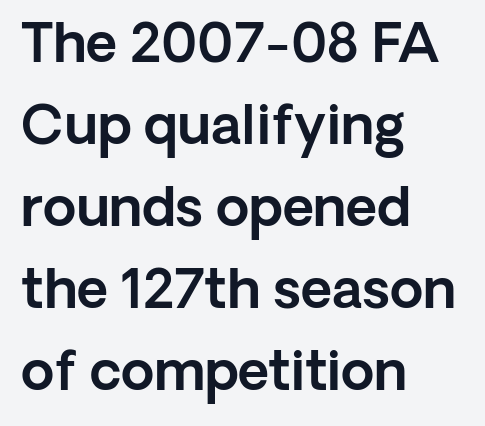
The image shows 54 px sans-serif type, upright; set left-aligned, normal line spacing (1.52x), normal letter spacing, not underlined; a medium x-height.
